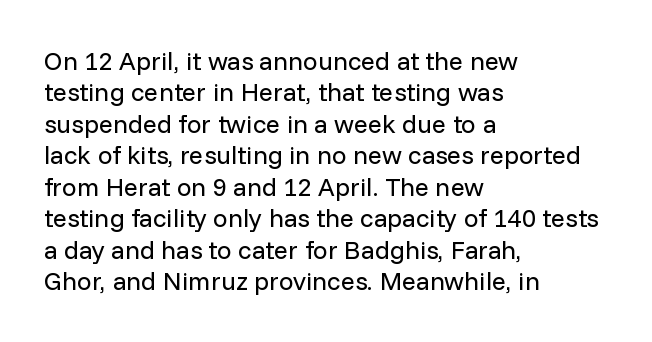
What stands out about the letter spacing? Nothing — it is the standard amount. The rendering anchors every line to the left-hand side. A light-to-regular cut is what we see here. Ordinary non-slanted type is in use.
